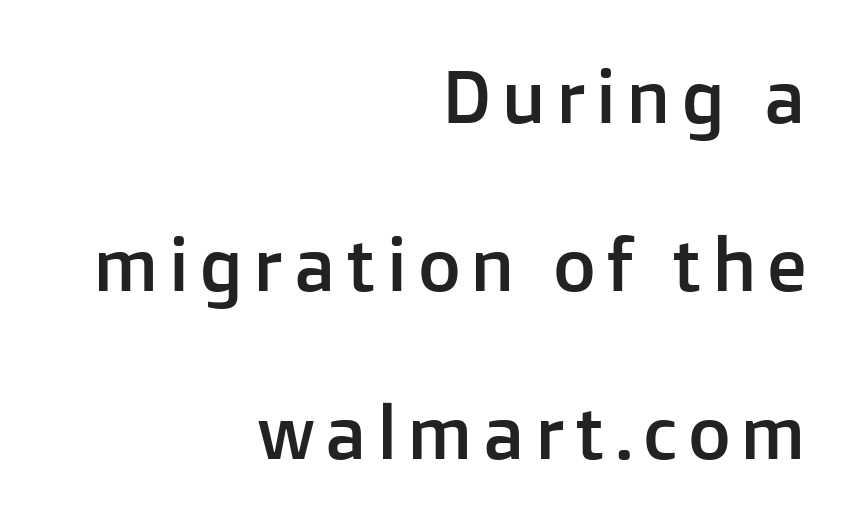
The image shows 74 px sans-serif type, upright; set right-aligned, loose line spacing (2.27x), not underlined; low stroke contrast and a medium x-height.
